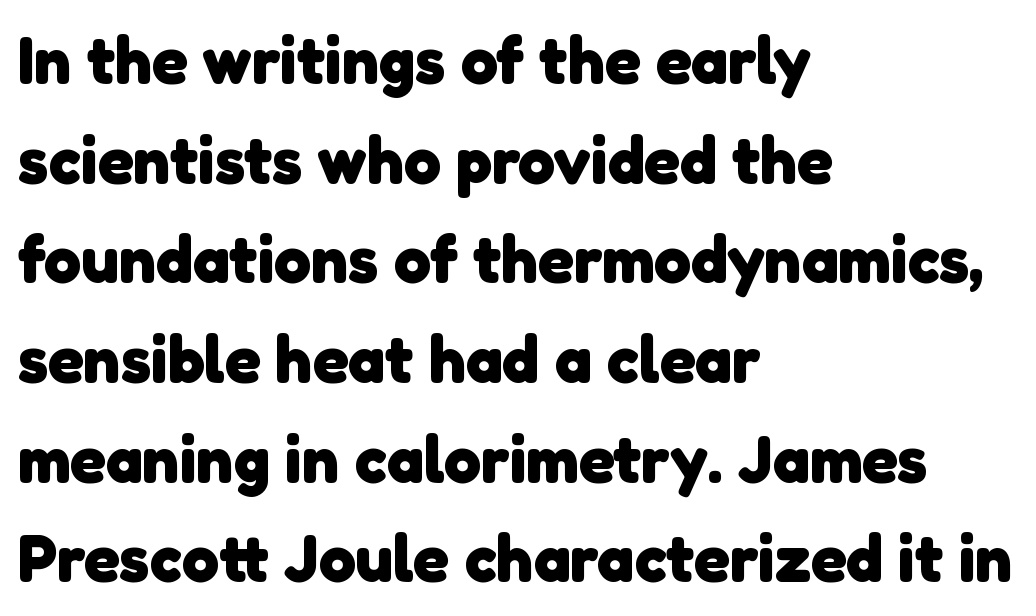
Descenders hang freely into open space. These lines stack with their left ends in a neat column. The typesetting leans heavy: a genuine bold. The line texture is even and compact thanks to regular tracking.
